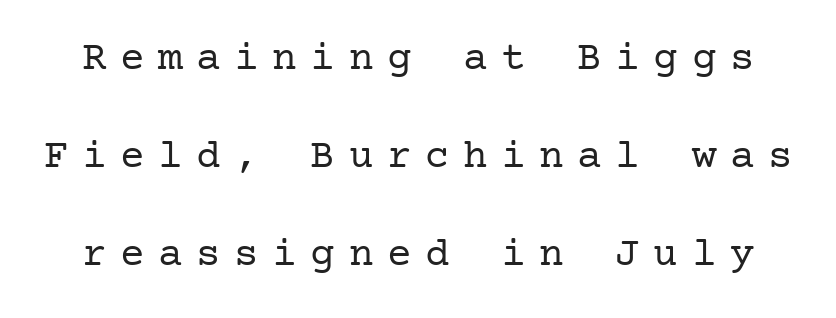
The image shows 41 px regular-weight serif type, upright; set loose line spacing (2.39x), unusually wide letter spacing (+0.33 em), not underlined; low stroke contrast and a medium x-height.
